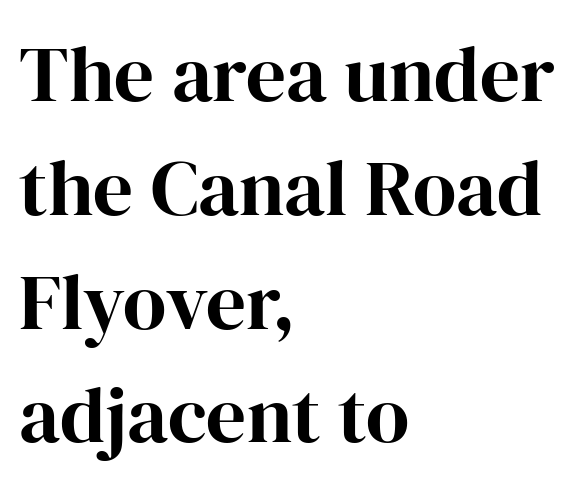
The image shows 79 px serif type, upright; set left-aligned, normal line spacing (1.44x), normal letter spacing, not underlined; high stroke contrast and a medium x-height.
